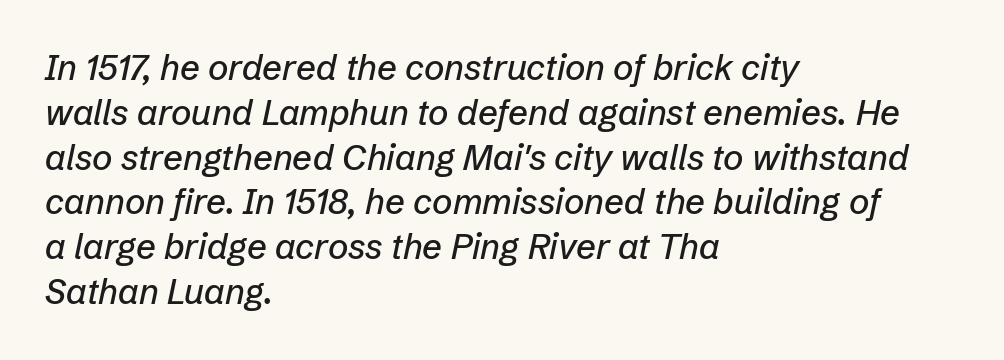
Compared with ordinary roman type, these characters are visibly tilted. Typeset ragged right — the left edge is the straight one. Does the leading feel generous? No, just average. The words here are not underlined. The letters advance in unequal steps, a hallmark of proportional type. Caption: standard tracking, unaltered.
